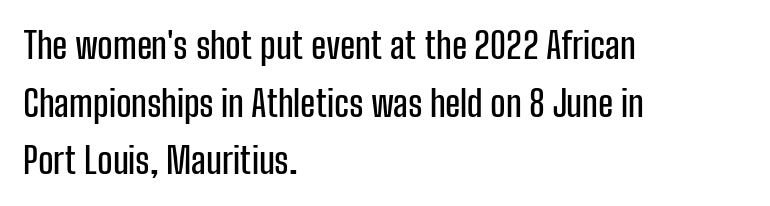
The image shows 36 px condensed sans-serif type, upright; set left-aligned, normal line spacing (1.6x), normal letter spacing, not underlined; low stroke contrast and a medium x-height.
